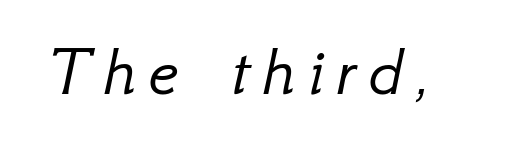
{"italic": "yes", "lean": "right", "slant_degrees": 12, "bold": "no", "weight": "light", "width": "normal", "stroke_contrast": "low", "x_height": "small", "monospaced": "no", "underline": "no", "glyph_px": 72}
